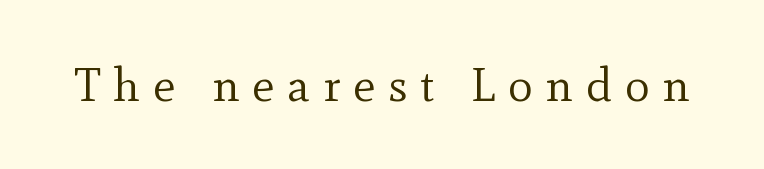
Letterform terminals end in serifs throughout the passage. A clean baseline with only descenders dipping below it. The passage shown is typed in a proportional face where columns would drift. These glyphs show unthickened strokes, regular width or finer. The lettering holds an erect, upright posture throughout.
